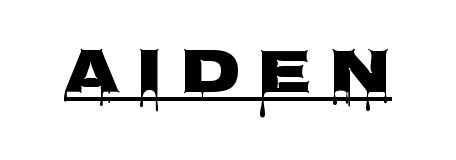
{"serif": "no", "italic": "no", "bold": "yes", "weight": "heavy", "width": "wide", "stroke_contrast": "low", "x_height": "large", "monospaced": "no", "underline": "yes", "letter_spacing": "wide", "letter_spacing_em": 0.25, "glyph_px": 64}
